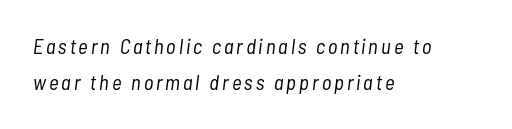
The image shows 21 px text type, italic (leaning right); set left-aligned, line spacing 1.73x, not underlined.
